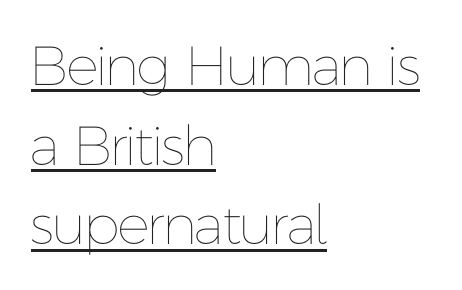
The image shows 55 px thin type, upright; set left-aligned, normal line spacing (1.45x), normal letter spacing, underlined; low stroke contrast and a medium x-height.
